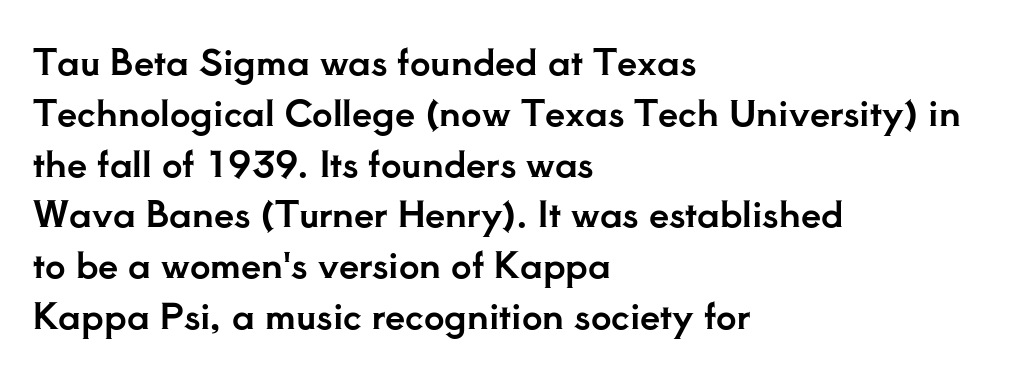
{"serif": "yes", "italic": "no", "width": "normal", "stroke_contrast": "low", "x_height": "small", "monospaced": "no", "underline": "no", "align": "left", "line_spacing": "normal", "line_spacing_ratio": 1.41, "letter_spacing": "normal", "letter_spacing_em": 0.0, "glyph_px": 36}
